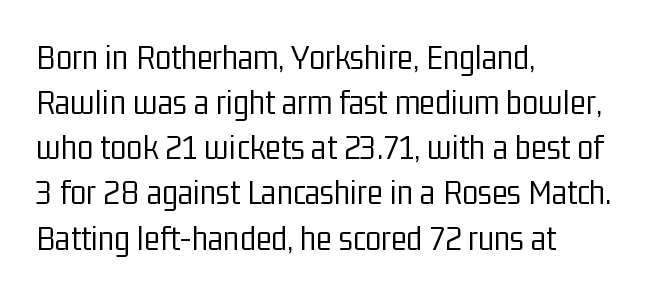
Posture: vertical. These lines are rendered in a variable-pitch font. What stands out about the letter spacing? Nothing — it is the standard amount. To sum up the face: it is a sans, with no serifs. The paragraph has a hard left edge and a soft right edge. Stems here are at most as thick as an everyday book face.
